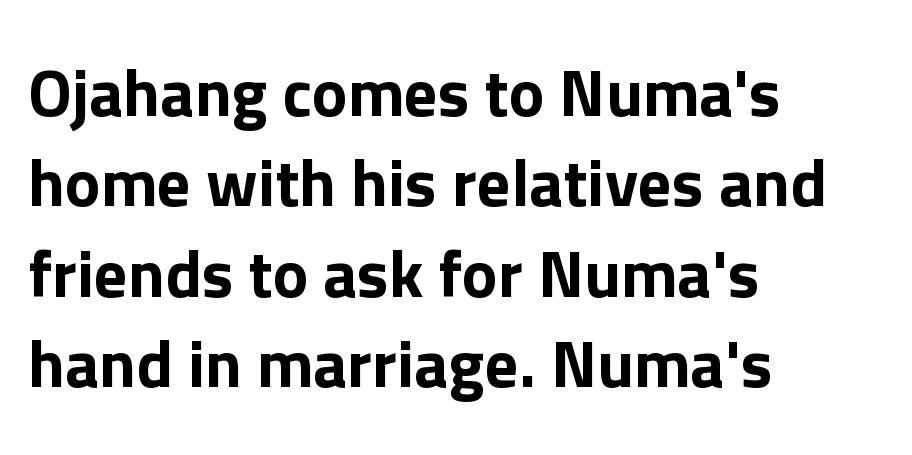
The leading is moderate, giving the passage an even texture. The specimen reads as upright at a glance. If you drew a ruler down the left edge, every line would touch it. To sum up the face: it is a sans, with no serifs. A typesetter would call this proportional, since set widths differ per character.
